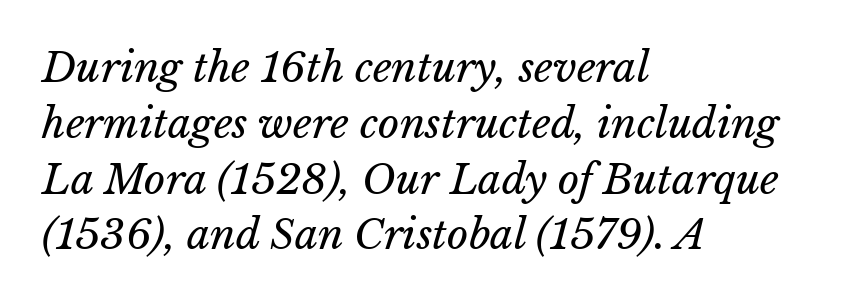
The image shows 41 px regular-weight type; set left-aligned, normal line spacing (1.36x), normal letter spacing, not underlined; low stroke contrast and a medium x-height.
